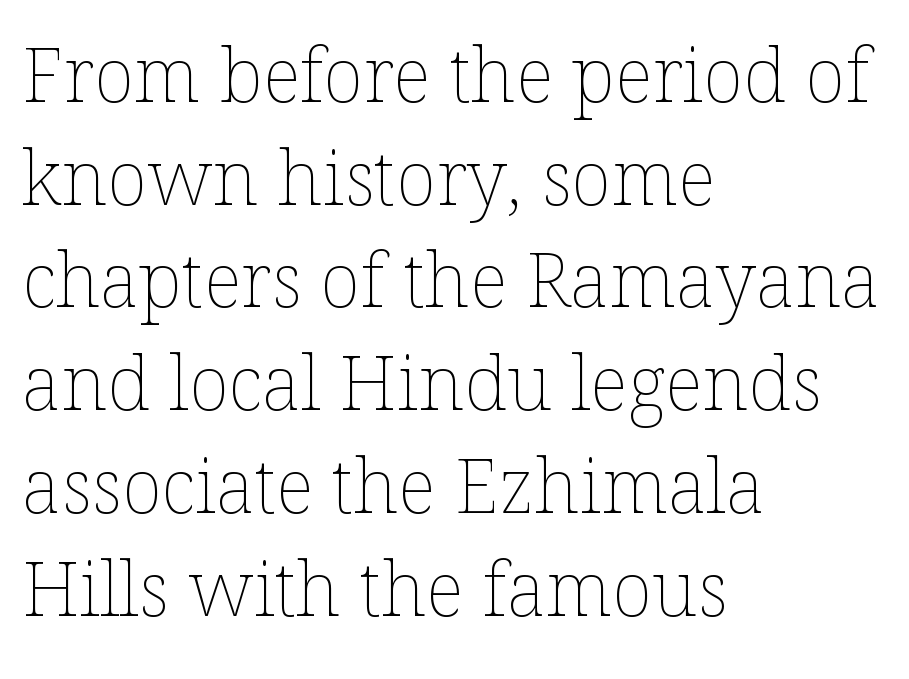
Q: Is the text bold? A: No.
Q: Is the text italic (slanted)? A: No, it is upright.
Q: Is the text underlined? A: No.
Q: How is the paragraph aligned? A: Left-aligned.
Q: Is the spacing between letters normal or unusually wide? A: Normal.
Q: Is the spacing between lines tight, normal or loose? A: Normal.
Q: Width (condensed, normal, or wide)? A: Normal.
Q: Stroke contrast? A: Low.
Q: x-height? A: Medium.
Q: Monospaced? A: No.
